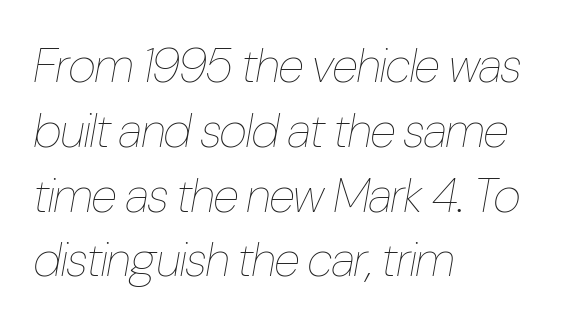
The typography opts for an oblique posture over an upright one. What stands out about the letter spacing? Nothing — it is the standard amount. Regarding leading, the lines here are spaced in the standard way. Letters have the restrained weight of plain body copy at most. Anything drawn beneath the words? Only blank space. You could not count columns in this text — the font is proportionally spaced.
